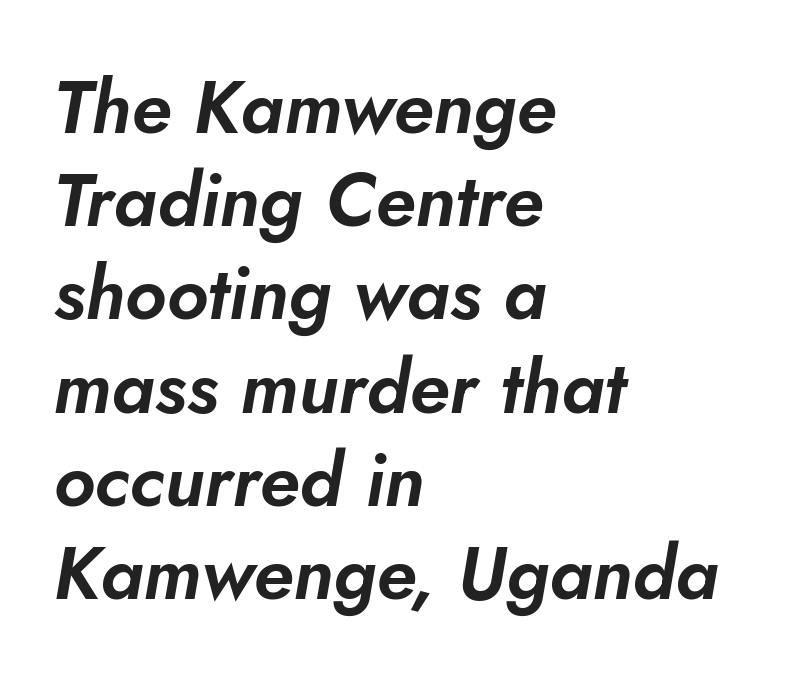
The image shows 74 px text type, italic (leaning right); set left-aligned, normal line spacing (1.26x), normal letter spacing, not underlined; low stroke contrast and a small x-height.
